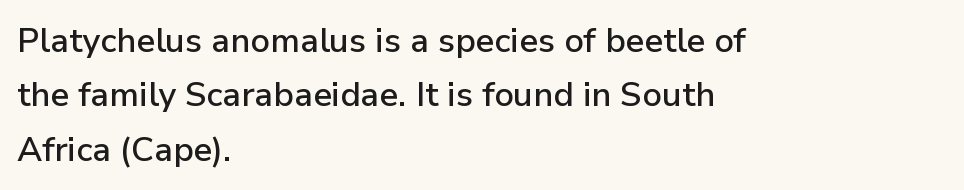
Notice how the stems are strictly vertical — no italics here. Grotesque or geometric, the face here clearly has no serifs. Which margin do the lines hug? The left one — the right edge is uneven. Summary of vertical rhythm: regular, with standard interline spacing. Varying glyph widths throughout — classic text-font behaviour.
